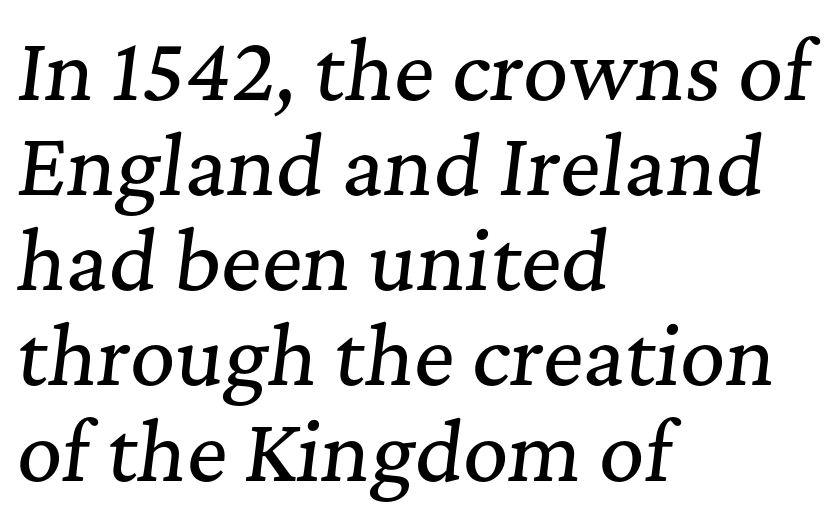
Q: Is the text italic (slanted)? A: Yes, it leans right by about 7 degrees.
Q: Is the typeface a serif or a sans-serif typeface? A: Serif.
Q: Is the text underlined? A: No.
Q: How is the paragraph aligned? A: Left-aligned.
Q: Is the spacing between letters normal or unusually wide? A: Normal.
Q: Width (condensed, normal, or wide)? A: Normal.
Q: Stroke contrast? A: Medium.
Q: x-height? A: Medium.
Q: Monospaced? A: No.
